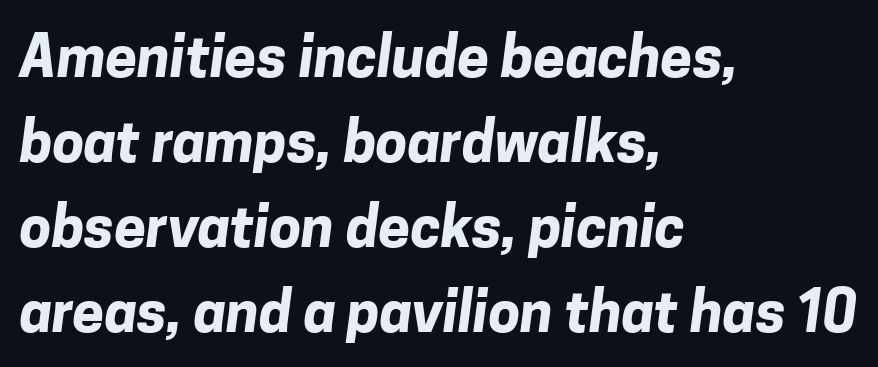
Stroke thickness is high; the sample reads as a true bold. The designer went with a sans here, leaving each stem footless. Character widths vary here, with narrow letters taking less room than wide ones. This rendering uses left alignment, leaving the right contour irregular.
